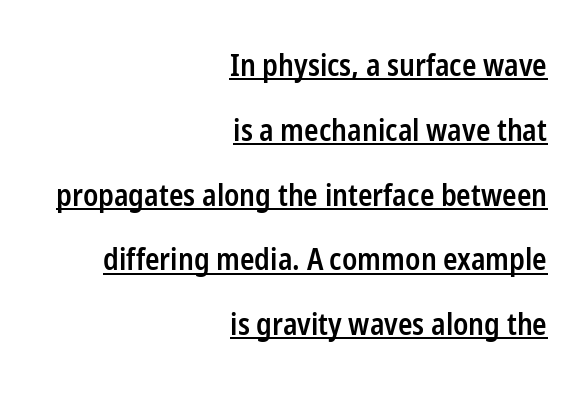
The image shows 30 px semibold, condensed sans-serif type, upright; set right-aligned, loose line spacing (2.16x), normal letter spacing, underlined; low stroke contrast and a medium x-height.
